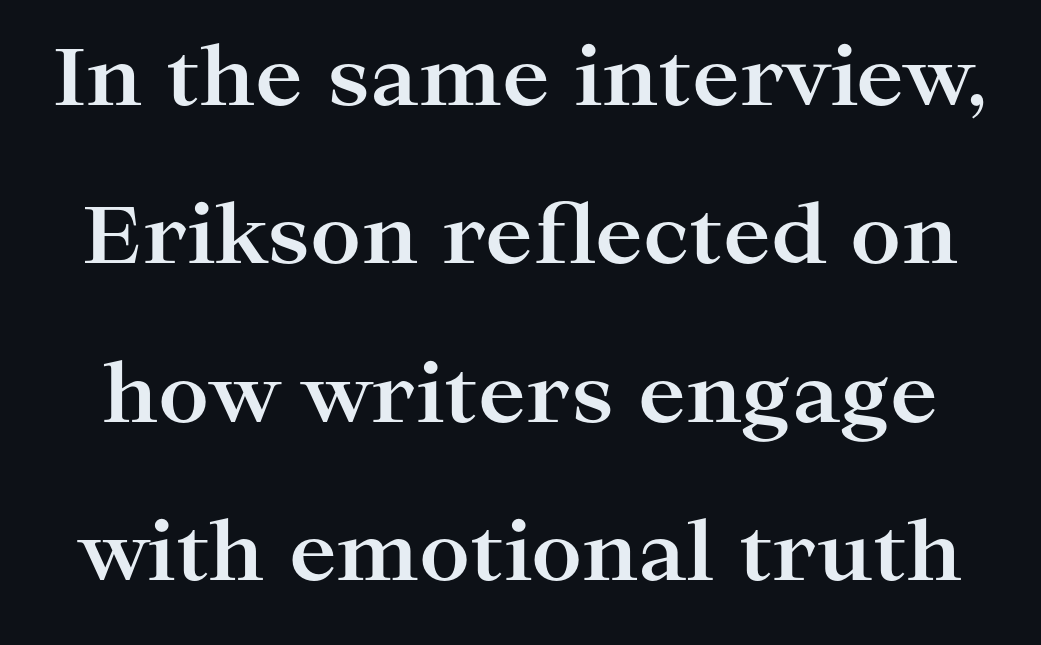
{"serif": "yes", "italic": "no", "bold": "yes", "weight": "bold", "width": "wide", "stroke_contrast": "high", "x_height": "medium", "monospaced": "no", "underline": "no", "line_spacing": "loose", "line_spacing_ratio": 1.98, "letter_spacing": "normal", "letter_spacing_em": 0.0, "glyph_px": 80}
